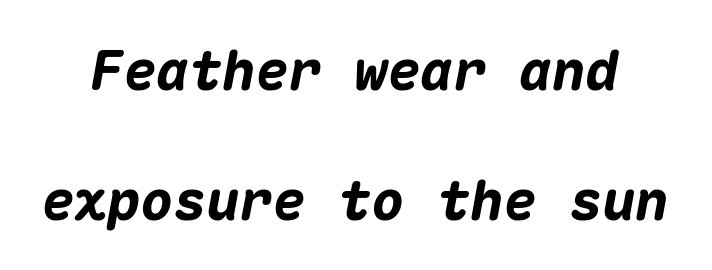
Q: Is the text bold? A: Yes.
Q: Is the text italic (slanted)? A: Yes, it leans right by about 10 degrees.
Q: Is the text underlined? A: No.
Q: Is the spacing between letters normal or unusually wide? A: Normal.
Q: Is the spacing between lines tight, normal or loose? A: Loose.
Q: Width (condensed, normal, or wide)? A: Normal.
Q: Stroke contrast? A: Medium.
Q: x-height? A: Medium.
Q: Monospaced? A: Yes.
